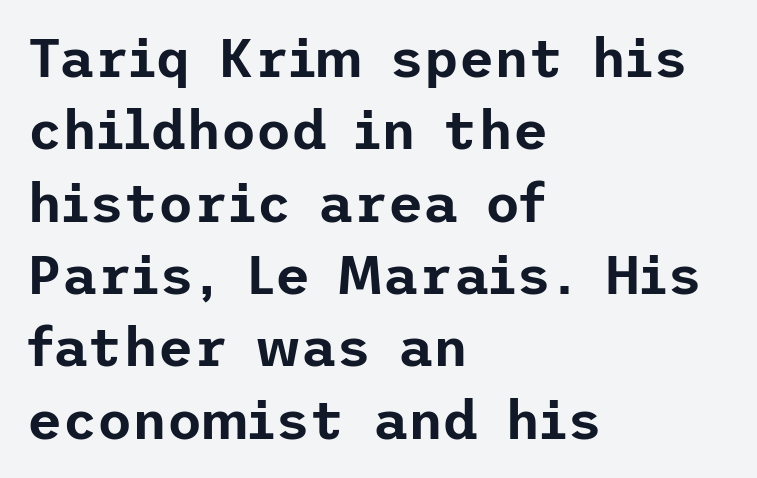
Q: Is the text italic (slanted)? A: No, it is upright.
Q: Is the typeface a serif or a sans-serif typeface? A: Sans-serif.
Q: Is the text underlined? A: No.
Q: How is the paragraph aligned? A: Left-aligned.
Q: Is the spacing between letters normal or unusually wide? A: Normal.
Q: Is the spacing between lines tight, normal or loose? A: Normal.
Q: Width (condensed, normal, or wide)? A: Normal.
Q: Stroke contrast? A: Low.
Q: x-height? A: Medium.
